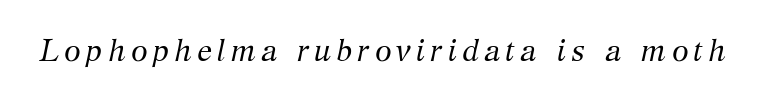
The whole block is typeset with a tilt. Proportional: the letters do not fall into vertical columns. The letters look calm and open, with moderate or lighter stems. Regarding serifs, this sample has them. The words here are not underlined.
